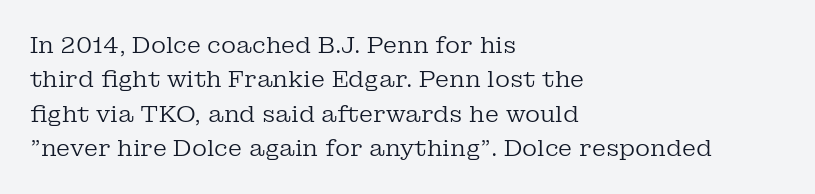
The image shows 23 px text type, upright; set left-aligned, normal line spacing (1.5x), normal letter spacing, not underlined.
